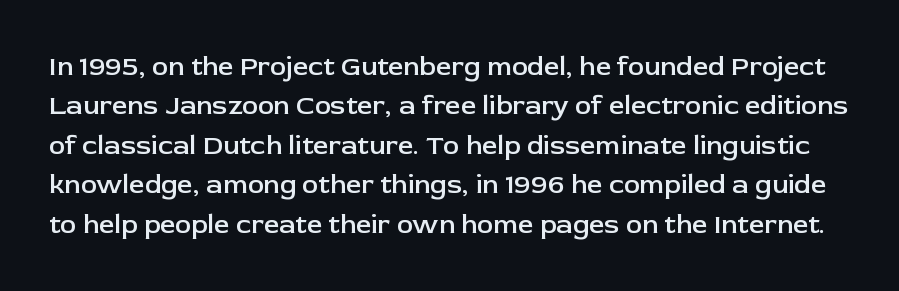
{"italic": "no", "bold": "semi", "underline": "no", "line_spacing": "normal", "line_spacing_ratio": 1.46, "letter_spacing": "normal", "letter_spacing_em": 0.0, "glyph_px": 27}
